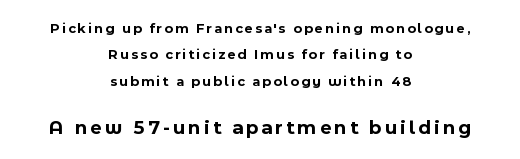
Q: Is the text bold? A: Yes.
Q: Is the text italic (slanted)? A: No, it is upright.
Q: Is the text underlined? A: No.
Q: How is the paragraph aligned? A: Centered.
Q: Which block of text is set in a larger size, the first (top) or the second (bottom)? A: The second (bottom) one.
